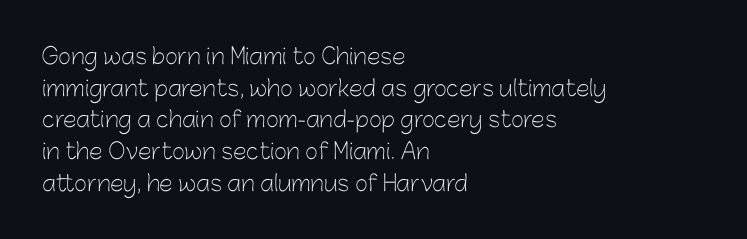
{"italic": "no", "bold": "no", "underline": "no", "align": "left", "line_spacing": "normal", "line_spacing_ratio": 1.44, "letter_spacing": "normal", "letter_spacing_em": 0.0, "glyph_px": 22}
